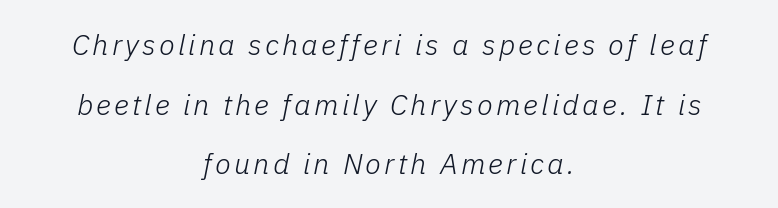
The image shows 29 px light type, italic (leaning right); set centered, loose line spacing (2.06x), not underlined; low stroke contrast and a medium x-height.
